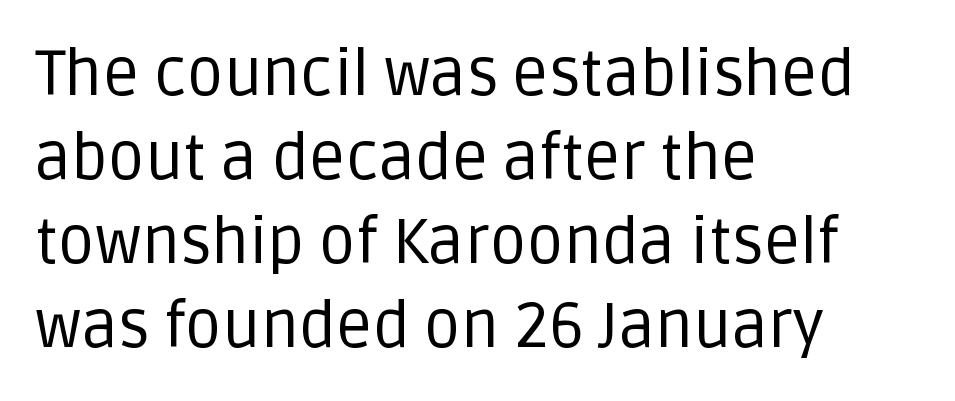
This sample is left-justified, so line endings fall wherever the words run out. The passage shown is not bold in any degree. The font's upright variant was chosen for this text. The strip under each line holds only bare page. Vertically, the passage feels balanced, rows spaced as you'd expect.
